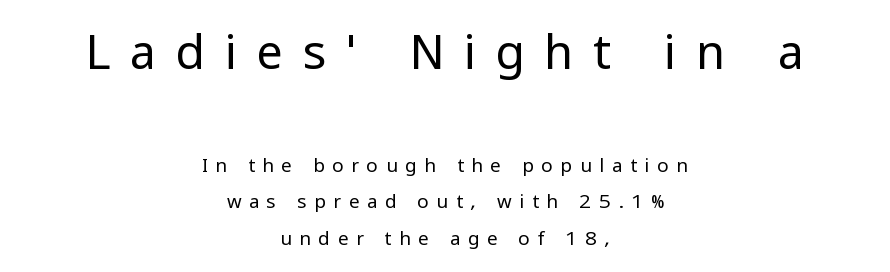
Q: Is the text bold? A: No.
Q: Is the text italic (slanted)? A: No, it is upright.
Q: Is the typeface a serif or a sans-serif typeface? A: Sans-serif.
Q: Is the text underlined? A: No.
Q: How is the paragraph aligned? A: Centered.
Q: Is the spacing between letters normal or unusually wide? A: Unusually wide.
Q: Is the spacing between lines tight, normal or loose? A: Loose.
Q: Which block of text is set in a larger size, the first (top) or the second (bottom)? A: The first (top) one.
Q: Width (condensed, normal, or wide)? A: Normal.
Q: Stroke contrast? A: Low.
Q: x-height? A: Medium.
Q: Monospaced? A: No.
